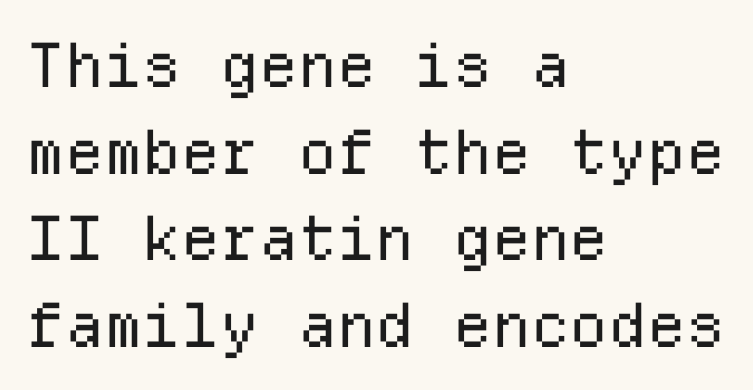
Q: Is the text bold? A: No.
Q: Is the text italic (slanted)? A: No, it is upright.
Q: Is the typeface a serif or a sans-serif typeface? A: Sans-serif.
Q: Is the text underlined? A: No.
Q: How is the paragraph aligned? A: Left-aligned.
Q: Is the spacing between letters normal or unusually wide? A: Normal.
Q: Is the spacing between lines tight, normal or loose? A: Normal.
Q: Width (condensed, normal, or wide)? A: Normal.
Q: Stroke contrast? A: Low.
Q: x-height? A: Medium.
Q: Monospaced? A: Yes.
